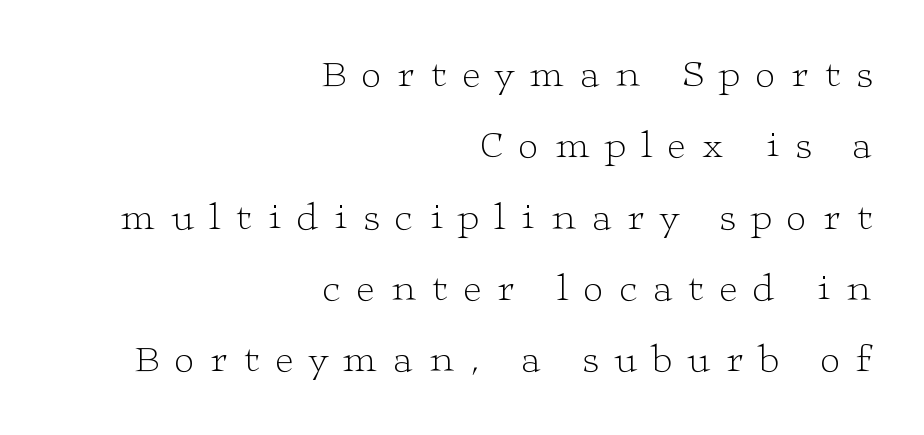
{"serif": "yes", "italic": "no", "bold": "no", "weight": "light", "width": "wide", "stroke_contrast": "low", "x_height": "medium", "monospaced": "no", "underline": "no", "align": "right", "line_spacing_ratio": 1.83, "letter_spacing": "wide", "letter_spacing_em": 0.41, "glyph_px": 39}
